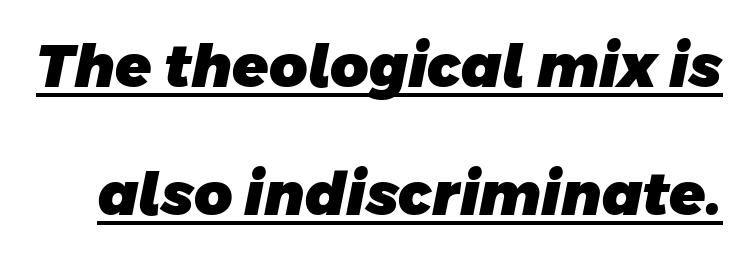
Its strokes are broad and dark, the hallmark of bold type. Caption: standard tracking, unaltered. The glyphs are accompanied by a horizontal stroke just below them. Think of a printed novel: that variable character pitch is what you see here. How would I describe the line gaps? Wide and relaxed.
